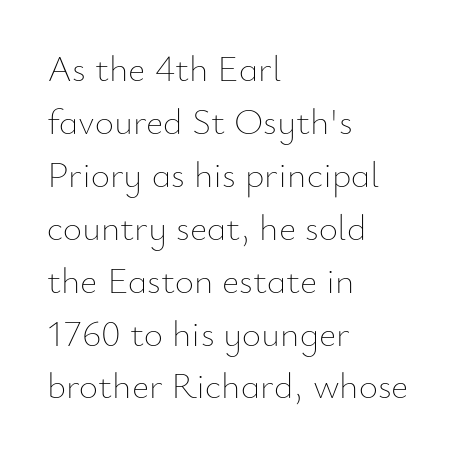
The image shows 37 px thin type, upright; set left-aligned, normal line spacing (1.43x), normal letter spacing, not underlined; low stroke contrast and a small x-height.
